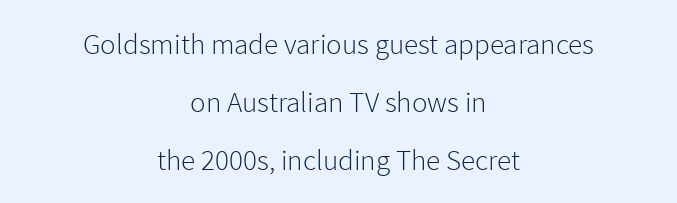
Nothing sits at the stroke ends, so this counts as sans-serif. Characters follow at the spacing the type designer built in. This is not heavy type; no bold has been used. Short and long lines alike share a common midpoint.
